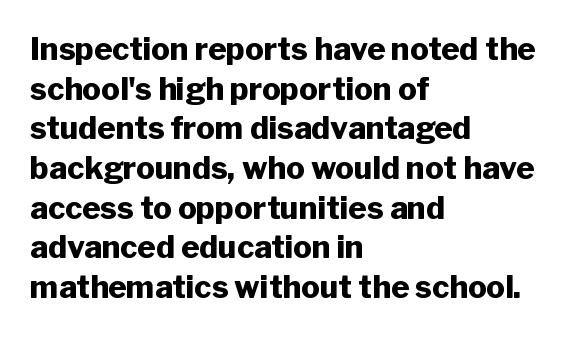
Q: Is the text bold? A: Yes.
Q: Is the text italic (slanted)? A: No, it is upright.
Q: Is the typeface a serif or a sans-serif typeface? A: Sans-serif.
Q: Is the text underlined? A: No.
Q: How is the paragraph aligned? A: Left-aligned.
Q: Is the spacing between letters normal or unusually wide? A: Normal.
Q: Is the spacing between lines tight, normal or loose? A: Normal.
Q: Width (condensed, normal, or wide)? A: Normal.
Q: Stroke contrast? A: Low.
Q: x-height? A: Medium.
Q: Monospaced? A: No.
